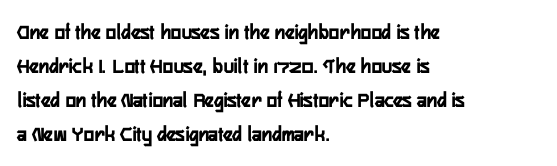
Q: Is the text bold? A: Yes.
Q: Is the text italic (slanted)? A: No, it is upright.
Q: Is the text underlined? A: No.
Q: How is the paragraph aligned? A: Left-aligned.
Q: Is the spacing between letters normal or unusually wide? A: Normal.
Q: Is the spacing between lines tight, normal or loose? A: Normal.
